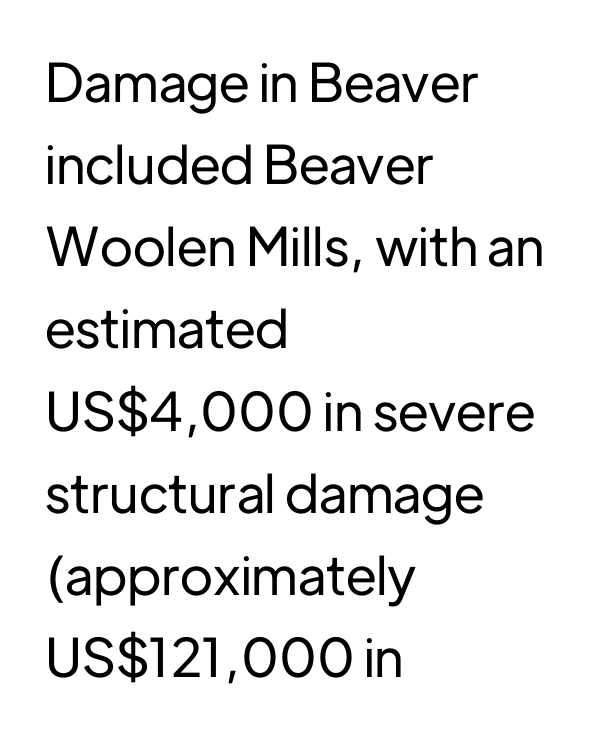
{"serif": "no", "italic": "no", "width": "normal", "stroke_contrast": "low", "x_height": "medium", "monospaced": "no", "underline": "no", "align": "left", "line_spacing": "normal", "line_spacing_ratio": 1.55, "letter_spacing": "normal", "letter_spacing_em": 0.0, "glyph_px": 53}
